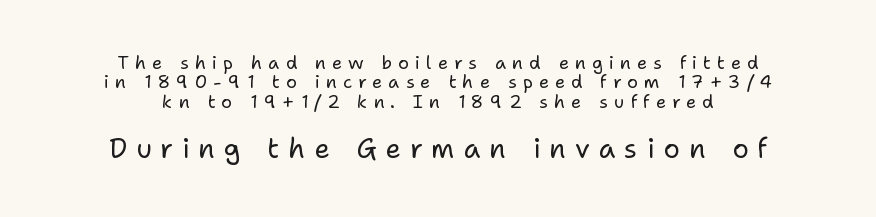
The image shows 27 px text type, upright; set centered, tight line spacing (1.08x), unusually wide letter spacing (+0.33 em), not underlined; the second (bottom) block is 1.5x larger.
